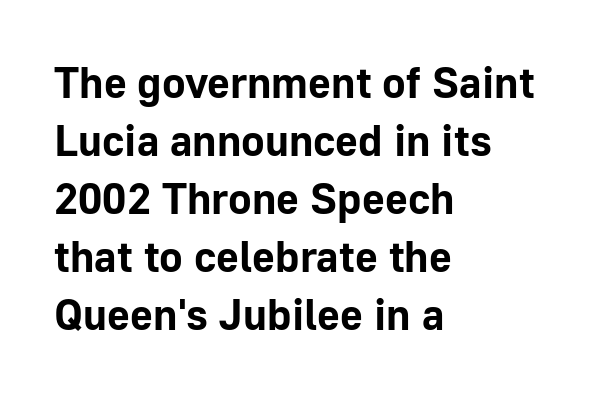
{"serif": "no", "italic": "no", "bold": "yes", "weight": "bold", "width": "normal", "stroke_contrast": "low", "x_height": "medium", "monospaced": "no", "underline": "no", "align": "left", "line_spacing": "normal", "line_spacing_ratio": 1.32, "letter_spacing": "normal", "letter_spacing_em": 0.0, "glyph_px": 44}
